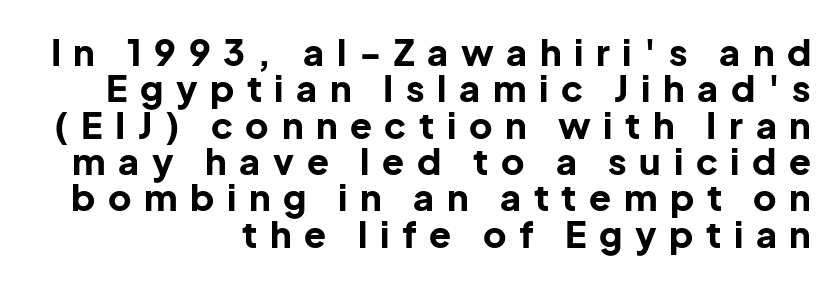
{"serif": "no", "italic": "no", "bold": "yes", "weight": "bold", "width": "normal", "stroke_contrast": "low", "x_height": "medium", "monospaced": "no", "underline": "no", "align": "right", "line_spacing": "tight", "line_spacing_ratio": 1.01, "letter_spacing": "wide", "letter_spacing_em": 0.35, "glyph_px": 36}
